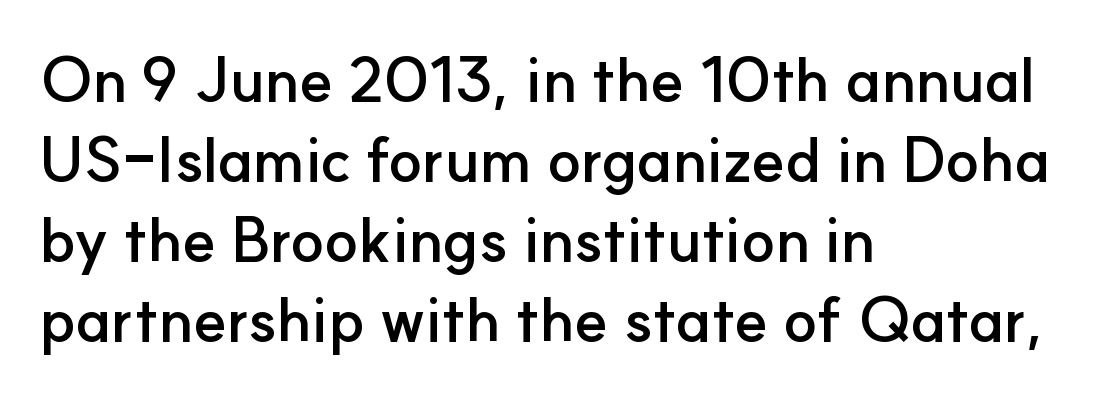
Q: Is the text bold? A: Yes.
Q: Is the text italic (slanted)? A: No, it is upright.
Q: Is the typeface a serif or a sans-serif typeface? A: Sans-serif.
Q: Is the text underlined? A: No.
Q: How is the paragraph aligned? A: Left-aligned.
Q: Is the spacing between letters normal or unusually wide? A: Normal.
Q: Is the spacing between lines tight, normal or loose? A: Normal.
Q: Width (condensed, normal, or wide)? A: Normal.
Q: Stroke contrast? A: Low.
Q: x-height? A: Small.
Q: Monospaced? A: No.
